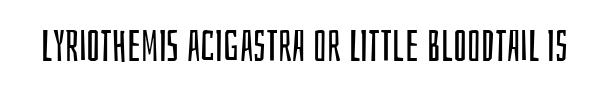
{"serif": "no", "italic": "no", "bold": "no", "weight": "regular", "width": "condensed", "stroke_contrast": "low", "x_height": "large", "monospaced": "no", "underline": "no", "letter_spacing": "normal", "letter_spacing_em": 0.0, "glyph_px": 44}
